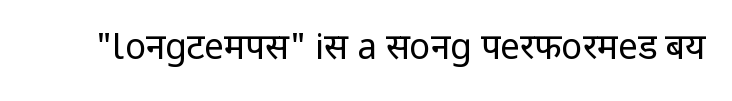
The image shows 35 px regular-weight sans-serif type, upright; set normal letter spacing, not underlined; low stroke contrast and a medium x-height.
